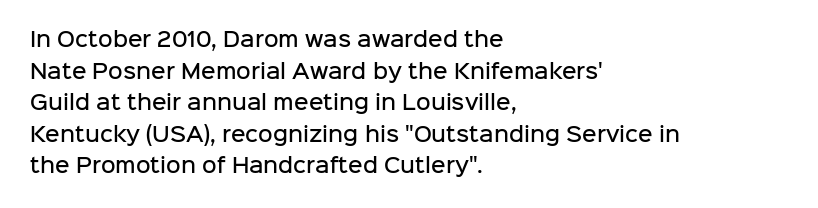
The image shows 20 px text type, upright; set left-aligned, normal line spacing (1.58x), normal letter spacing, not underlined.
